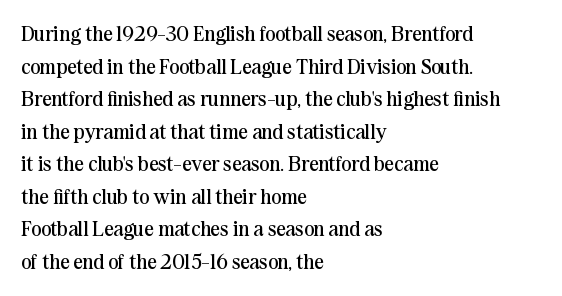
The axis of the letterforms is exactly vertical. Here the glyphs are tracked normally, forming tight word shapes. Descenders hang freely into open space. Line beginnings align vertically; line endings do not. The rows are spaced the way most documents space them.
